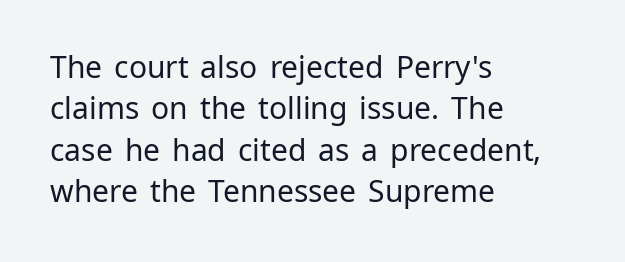
Notice how the stems are strictly vertical — no italics here. Type without underlining. Layout note: lines flush left. The face used here is rendered with its standard letterfit. The face used here is proportionally spaced, like ordinary book or web type.
